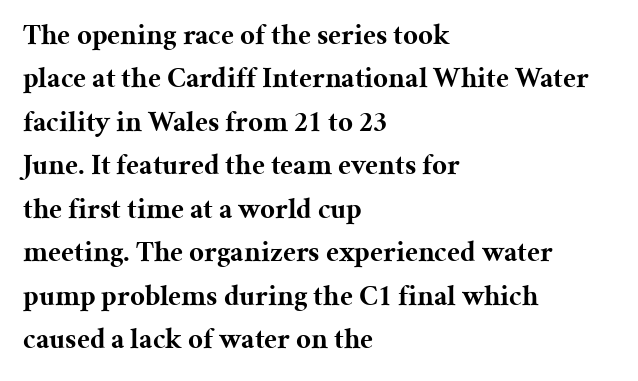
The face used here has the dense, thick strokes of a bold. If you measured baseline to baseline, you'd find a middling distance. Caption: standard tracking, unaltered. Reading down the block, your eye returns to a fixed left position each line.
